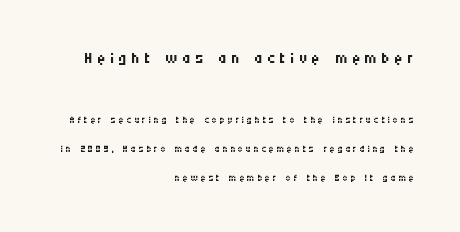
Q: Is the text bold? A: No.
Q: Is the text italic (slanted)? A: No, it is upright.
Q: Is the text underlined? A: No.
Q: How is the paragraph aligned? A: Right-aligned.
Q: Is the spacing between lines tight, normal or loose? A: Loose.
Q: Which block of text is set in a larger size, the first (top) or the second (bottom)? A: The first (top) one.
